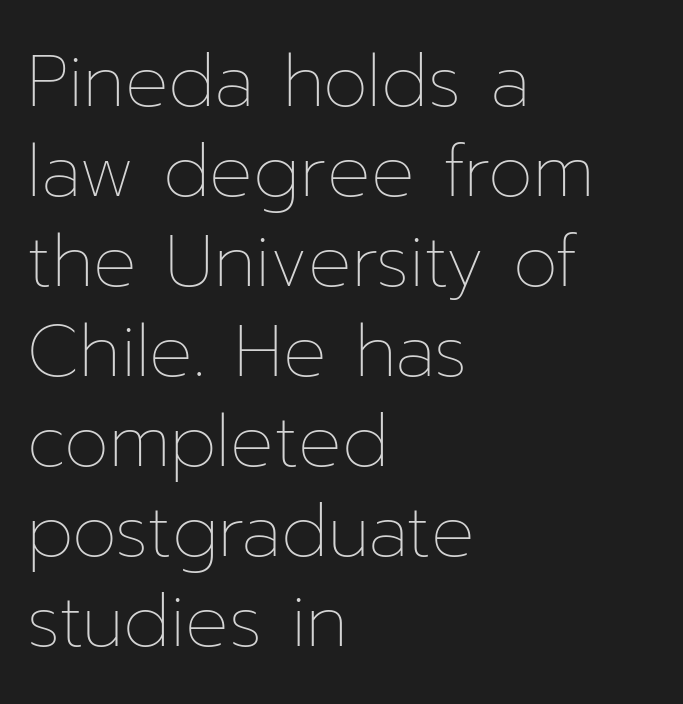
The typesetting does not lean heavy: it is not bold. Short note: letters normally spaced. Quick note: underline off. Honestly, the row spacing looks completely unremarkable. Is there any slant? The stems are plumb. Leftover space on each line is placed entirely after the last word.
